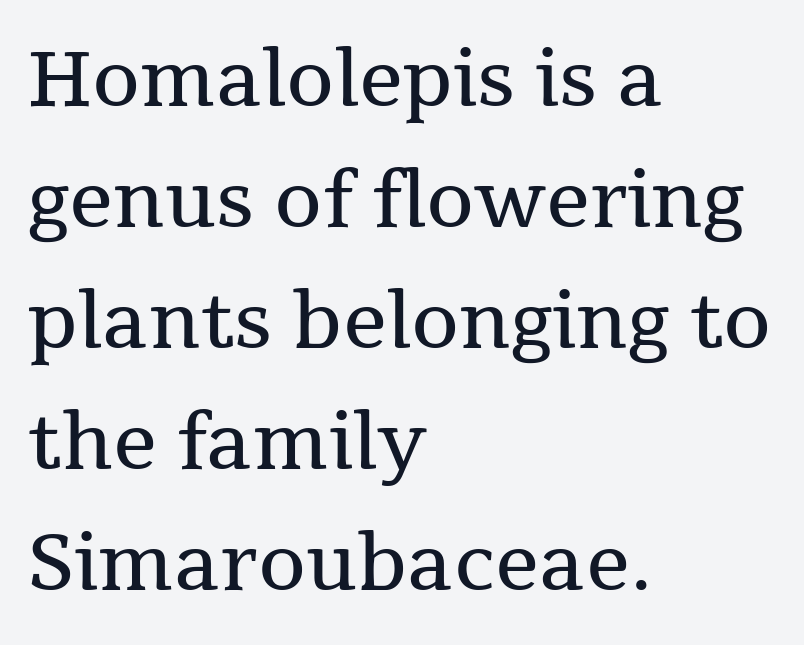
{"serif": "yes", "italic": "no", "bold": "no", "weight": "regular", "width": "normal", "stroke_contrast": "medium", "x_height": "medium", "monospaced": "no", "underline": "no", "align": "left", "line_spacing": "normal", "line_spacing_ratio": 1.57, "letter_spacing": "normal", "letter_spacing_em": 0.0, "glyph_px": 77}
